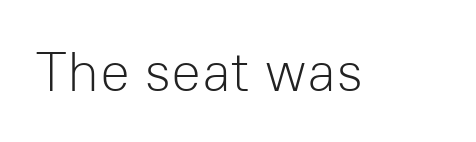
Each letter keeps its own natural width here, so spacing adapts to shape. Type style note: lacks serifs. Designer's note — italics off, roman on. This rendering leaves character spacing at its baseline value. The letters look calm and open, with moderate or lighter stems.
